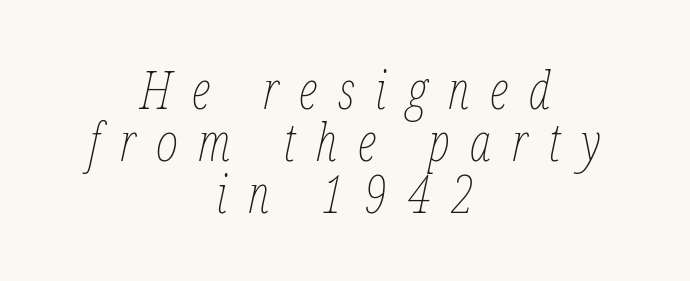
A typesetter would mark this as italic. This rendering widens character spacing well past its baseline value. This sample trades vertical openness for compactness between lines. Rule under the text: the space is simply empty. The lines in this sample share a center point and differ in where they start and stop. Character widths vary here, with narrow letters taking less room than wide ones.
